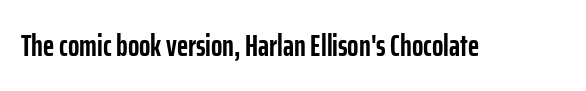
The image shows 30 px semibold, condensed sans-serif type, upright; set normal letter spacing, not underlined; low stroke contrast and a medium x-height.
